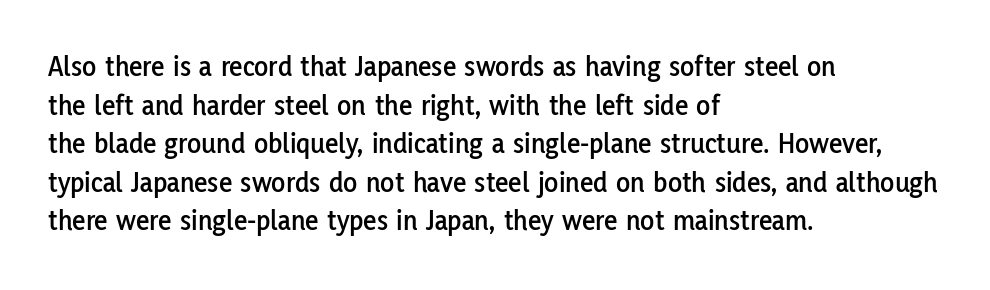
{"serif": "no", "italic": "no", "width": "normal", "stroke_contrast": "low", "x_height": "medium", "monospaced": "no", "underline": "no", "align": "left", "line_spacing": "normal", "line_spacing_ratio": 1.33, "letter_spacing": "normal", "letter_spacing_em": 0.0, "glyph_px": 29}
